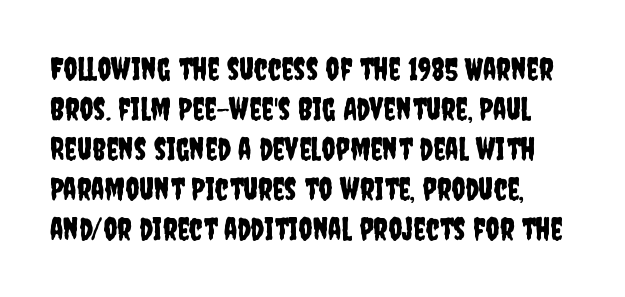
{"serif": "no", "italic": "no", "width": "condensed", "stroke_contrast": "low", "x_height": "large", "monospaced": "no", "underline": "no", "line_spacing": "normal", "line_spacing_ratio": 1.29, "letter_spacing": "normal", "letter_spacing_em": 0.0, "glyph_px": 31}
